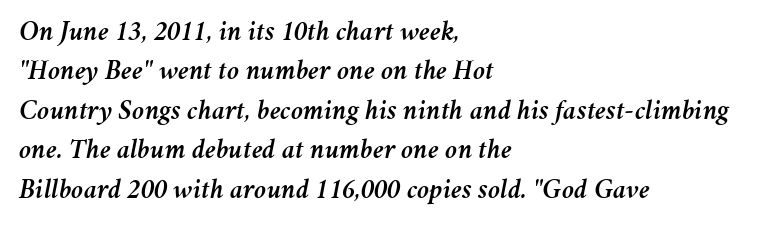
Regular leading. In terms of posture, this sample is oblique. This sample is left-justified, so line endings fall wherever the words run out. The foot of each line stays bare and open.
